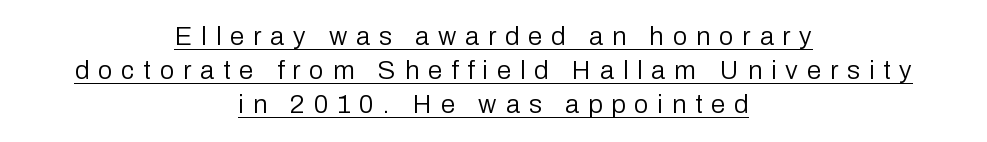
Q: Is the text bold? A: No.
Q: Is the text italic (slanted)? A: No, it is upright.
Q: Is the text underlined? A: Yes.
Q: How is the paragraph aligned? A: Centered.
Q: Is the spacing between letters normal or unusually wide? A: Unusually wide.
Q: Is the spacing between lines tight, normal or loose? A: Normal.
